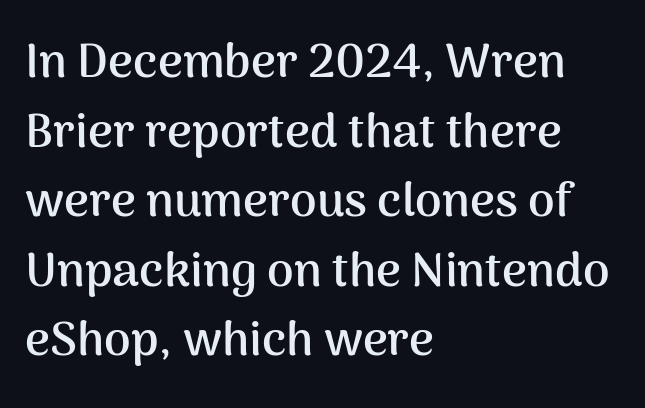
{"serif": "no", "italic": "no", "bold": "yes", "weight": "semibold", "width": "normal", "stroke_contrast": "medium", "x_height": "medium", "monospaced": "no", "underline": "no", "align": "left", "line_spacing": "normal", "line_spacing_ratio": 1.45, "letter_spacing": "normal", "letter_spacing_em": 0.0, "glyph_px": 48}
